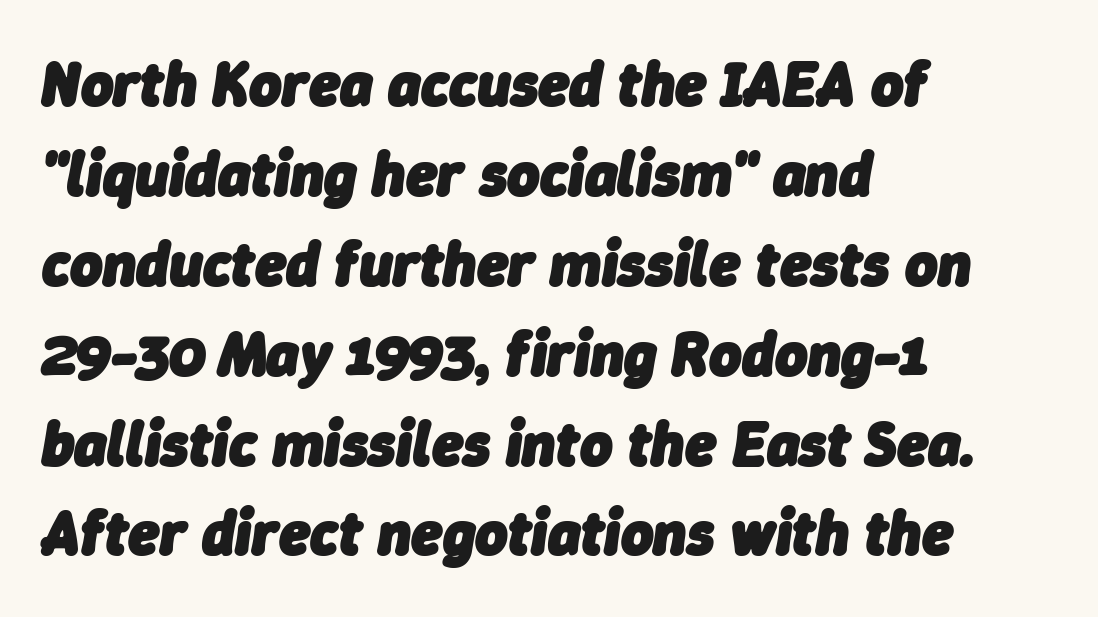
Compared with typical body copy, the letter spacing here is the same. If you drew a ruler down the left edge, every line would touch it. The letters advance in unequal steps, a hallmark of proportional type. Emphasis by weight is at full strength: bold. Does the leading feel generous? No, just average.
